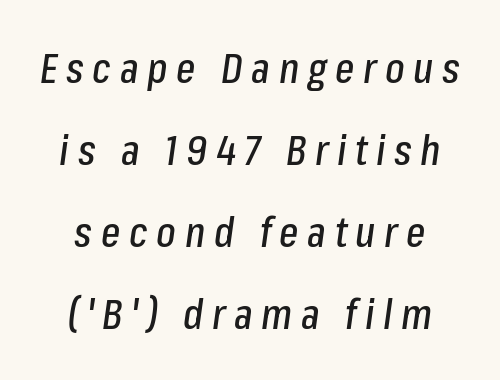
The image shows 41 px condensed type, italic (leaning right); set loose line spacing (2.0x), unusually wide letter spacing (+0.21 em), not underlined; low stroke contrast and a medium x-height.
